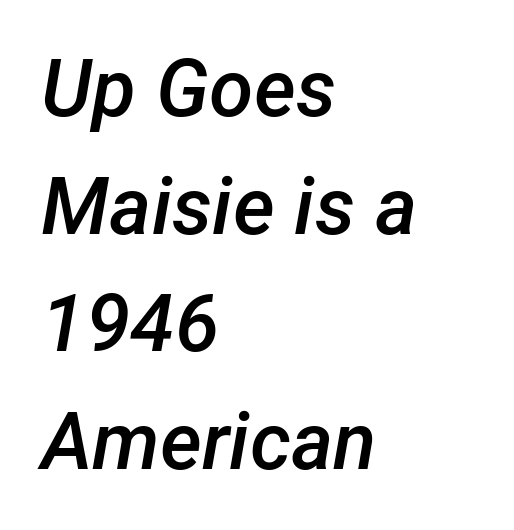
Q: Is the text bold? A: Semi-bold.
Q: Is the text italic (slanted)? A: Yes, it leans right by about 12 degrees.
Q: Is the text underlined? A: No.
Q: How is the paragraph aligned? A: Left-aligned.
Q: Is the spacing between letters normal or unusually wide? A: Normal.
Q: Is the spacing between lines tight, normal or loose? A: Normal.
Q: Width (condensed, normal, or wide)? A: Normal.
Q: Stroke contrast? A: Low.
Q: x-height? A: Medium.
Q: Monospaced? A: No.
